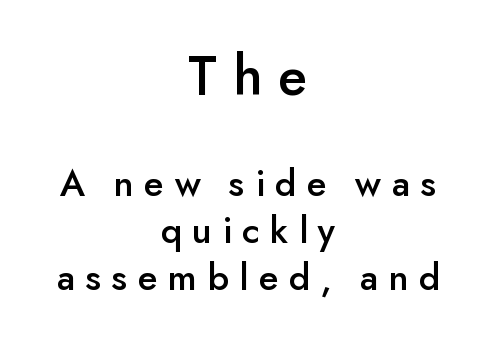
The image shows 58 px sans-serif type, upright; set centered, line spacing 1.2x, unusually wide letter spacing (+0.27 em), not underlined; the first (top) block is 1.49x larger; low stroke contrast and a small x-height.
